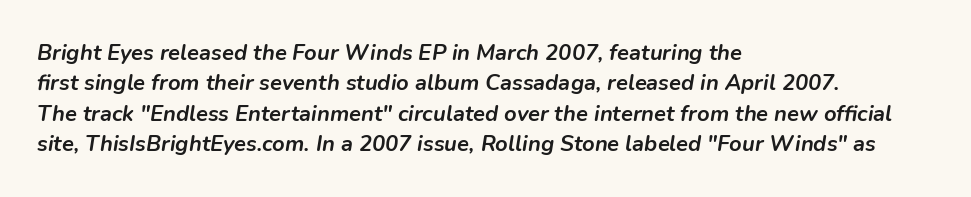
The image shows 22 px bold type, italic (leaning right); set left-aligned, normal line spacing (1.38x), normal letter spacing, not underlined.
